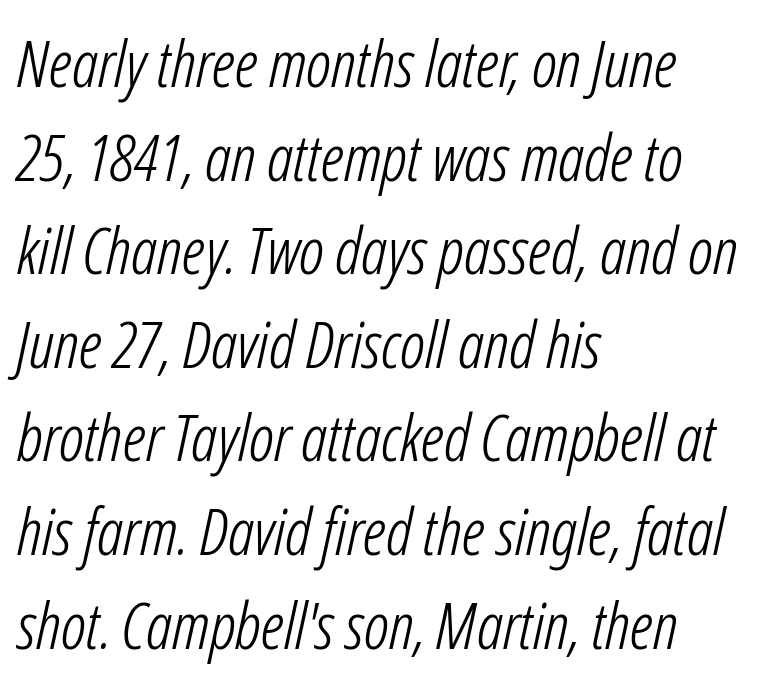
{"italic": "yes", "lean": "right", "slant_degrees": 12, "bold": "no", "weight": "light", "width": "condensed", "stroke_contrast": "low", "x_height": "medium", "monospaced": "no", "underline": "no", "align": "left", "line_spacing": "normal", "line_spacing_ratio": 1.44, "letter_spacing": "normal", "letter_spacing_em": 0.0, "glyph_px": 65}
